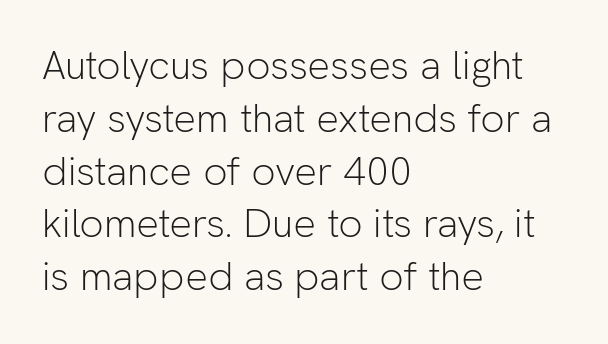
The image shows 40 px light sans-serif type, upright; set left-aligned, normal line spacing (1.32x), normal letter spacing, not underlined; low stroke contrast and a medium x-height.
